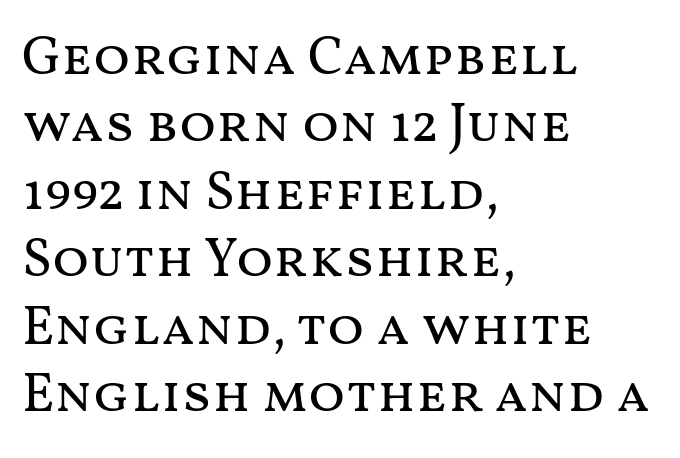
{"italic": "no", "bold": "no", "weight": "regular", "width": "wide", "stroke_contrast": "medium", "x_height": "medium", "monospaced": "no", "underline": "no", "align": "left", "line_spacing": "normal", "line_spacing_ratio": 1.25, "letter_spacing": "normal", "letter_spacing_em": 0.0, "glyph_px": 54}
